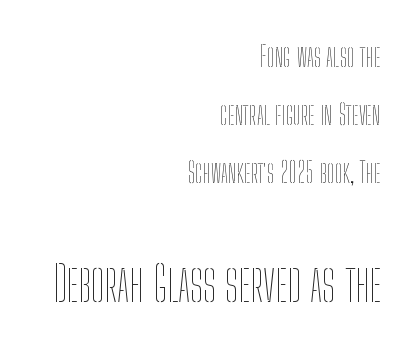
Q: Is the text bold? A: No.
Q: Is the text italic (slanted)? A: No, it is upright.
Q: Is the text underlined? A: No.
Q: How is the paragraph aligned? A: Right-aligned.
Q: Is the spacing between letters normal or unusually wide? A: Normal.
Q: Is the spacing between lines tight, normal or loose? A: Loose.
Q: Which block of text is set in a larger size, the first (top) or the second (bottom)? A: The second (bottom) one.
Q: Width (condensed, normal, or wide)? A: Condensed.
Q: Stroke contrast? A: Low.
Q: x-height? A: Medium.
Q: Monospaced? A: No.
